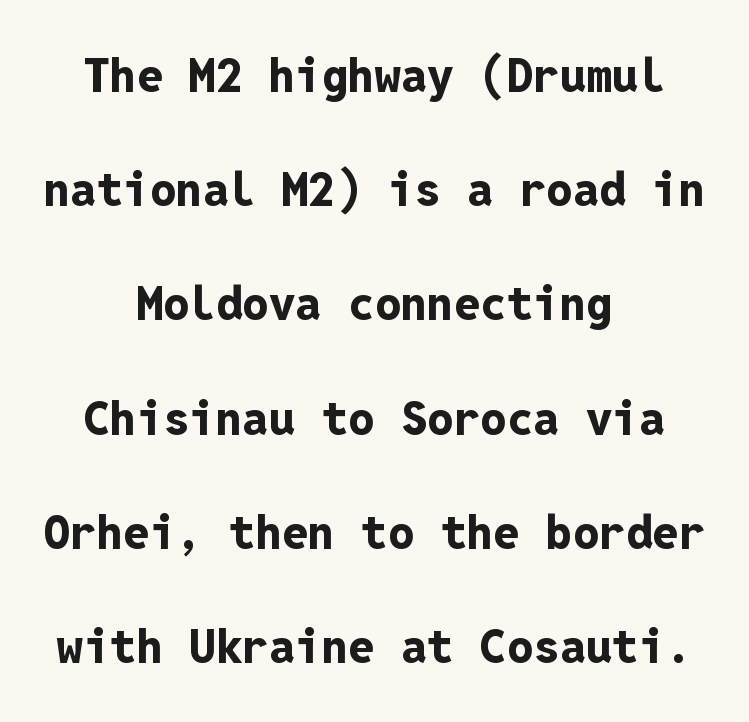
The image shows 47 px bold sans-serif type, upright, monospaced; set centered, loose line spacing (2.43x), normal letter spacing, not underlined; low stroke contrast and a medium x-height.
